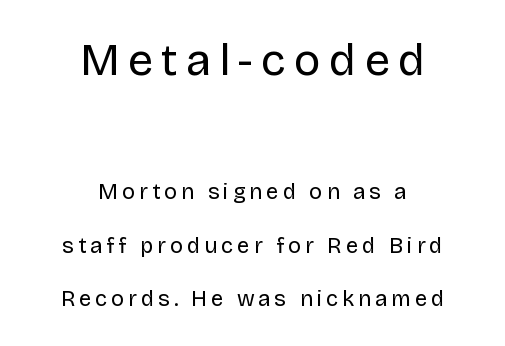
The image shows 45 px regular-weight sans-serif type, upright; set centered, loose line spacing (2.43x), not underlined; the first (top) block is 2.05x larger; low stroke contrast and a large x-height.
